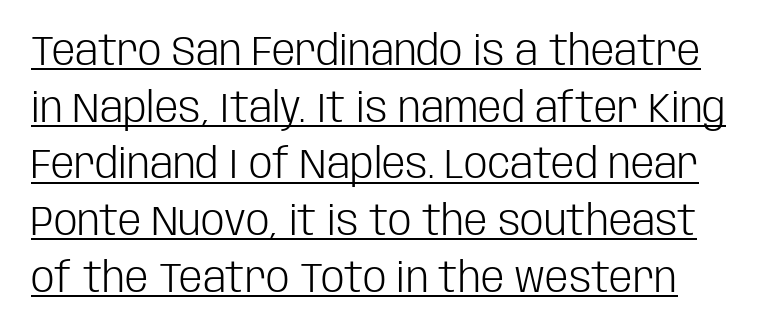
Q: Is the text bold? A: No.
Q: Is the text italic (slanted)? A: No, it is upright.
Q: Is the typeface a serif or a sans-serif typeface? A: Sans-serif.
Q: Is the text underlined? A: Yes.
Q: Is the spacing between letters normal or unusually wide? A: Normal.
Q: Is the spacing between lines tight, normal or loose? A: Normal.
Q: Width (condensed, normal, or wide)? A: Condensed.
Q: Stroke contrast? A: Low.
Q: x-height? A: Large.
Q: Monospaced? A: No.
